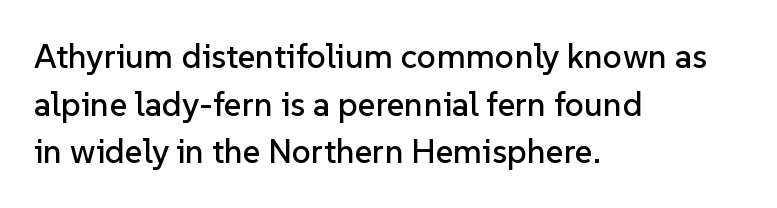
The image shows 34 px sans-serif type, upright; set left-aligned, normal line spacing (1.4x), normal letter spacing, not underlined; low stroke contrast and a medium x-height.
